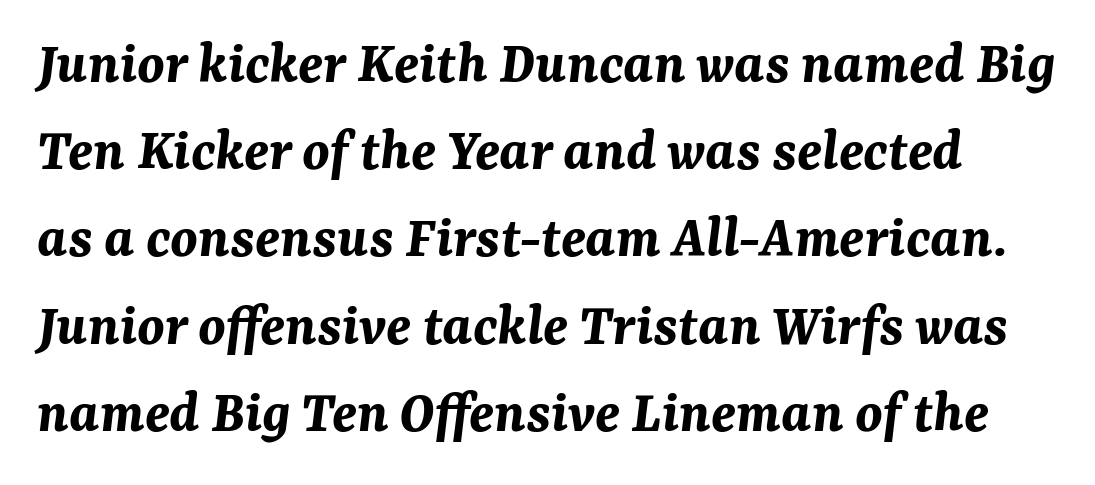
{"italic": "yes", "lean": "right", "slant_degrees": 7, "bold": "yes", "weight": "bold", "width": "normal", "stroke_contrast": "medium", "x_height": "medium", "monospaced": "no", "underline": "no", "line_spacing": "normal", "line_spacing_ratio": 1.43, "letter_spacing": "normal", "letter_spacing_em": 0.0, "glyph_px": 61}
